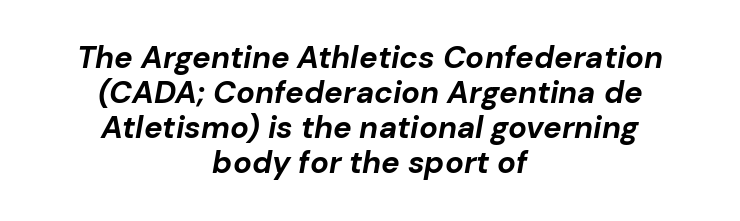
Q: Is the text bold? A: Yes.
Q: Is the text italic (slanted)? A: Yes, it leans right by about 10 degrees.
Q: Is the text underlined? A: No.
Q: How is the paragraph aligned? A: Centered.
Q: Is the spacing between letters normal or unusually wide? A: Normal.
Q: Is the spacing between lines tight, normal or loose? A: Tight.
Q: Width (condensed, normal, or wide)? A: Normal.
Q: Stroke contrast? A: Low.
Q: x-height? A: Medium.
Q: Monospaced? A: No.
